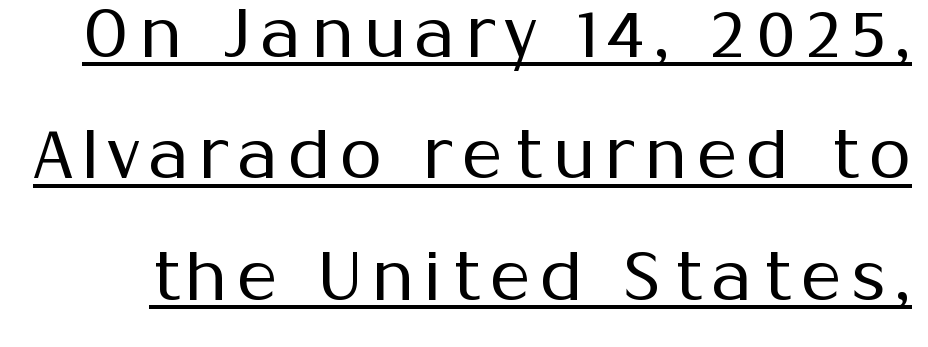
The image shows 69 px regular-weight sans-serif type, upright; set line spacing 1.76x, underlined; medium stroke contrast and a medium x-height.
